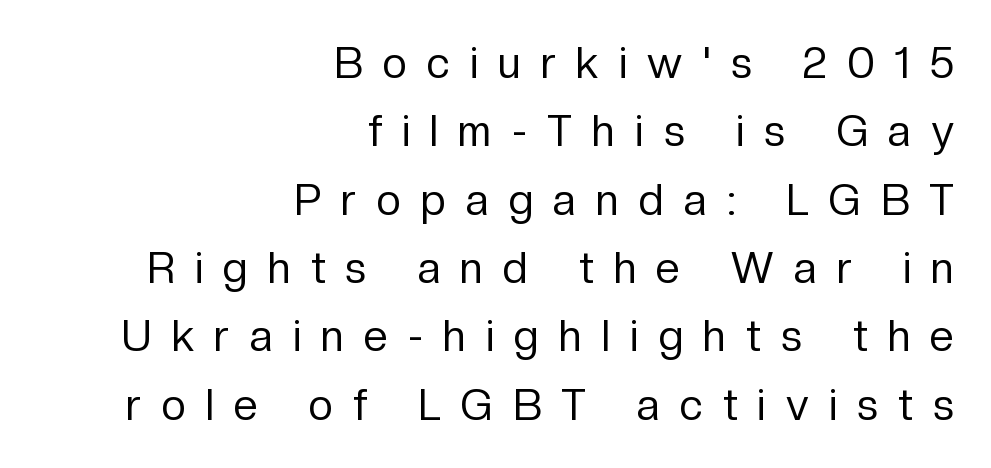
Q: Is the text bold? A: No.
Q: Is the text italic (slanted)? A: No, it is upright.
Q: Is the typeface a serif or a sans-serif typeface? A: Sans-serif.
Q: Is the text underlined? A: No.
Q: How is the paragraph aligned? A: Right-aligned.
Q: Is the spacing between letters normal or unusually wide? A: Unusually wide.
Q: Is the spacing between lines tight, normal or loose? A: Normal.
Q: Width (condensed, normal, or wide)? A: Normal.
Q: Stroke contrast? A: Low.
Q: x-height? A: Medium.
Q: Monospaced? A: No.
